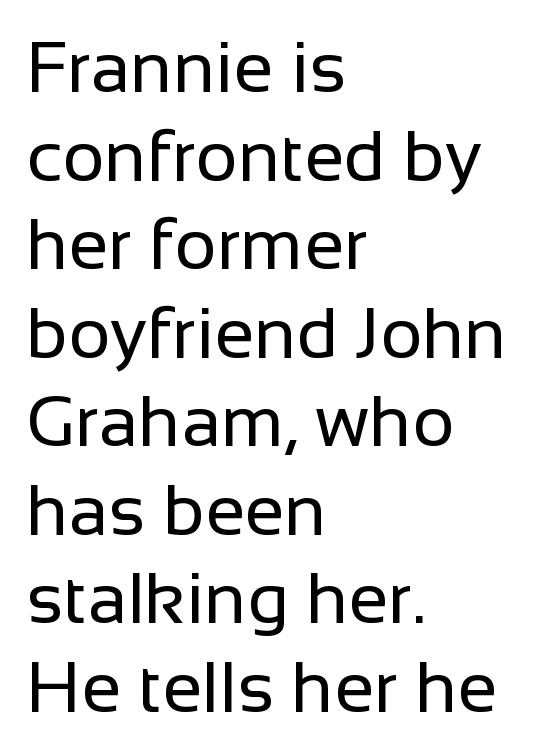
The rendering anchors every line to the left-hand side. You could not count columns in this text — the font is proportionally spaced. Tracking here is standard; glyphs follow each other at the usual distance. The cut favours lightness, reaching ordinary text weight at its darkest. Does the lettering tilt? It doesn't — this is upright. The glyphs are unaccompanied by any horizontal stroke below them.
